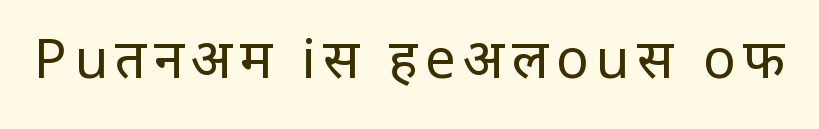
The image shows 54 px regular-weight, condensed sans-serif type, upright; set not underlined; low stroke contrast and a large x-height.
